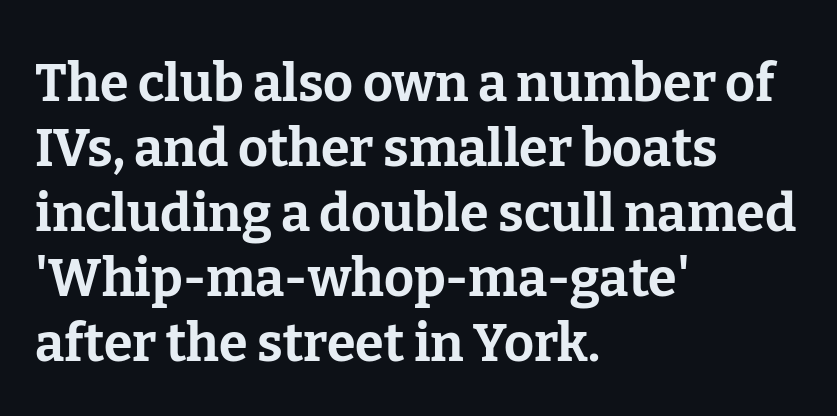
The image shows 52 px bold serif type, upright; set left-aligned, normal line spacing (1.25x), normal letter spacing, not underlined; low stroke contrast and a medium x-height.
